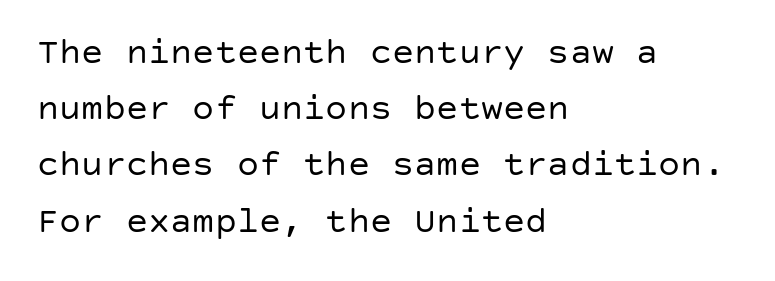
A bare baseline throughout the passage. Every row of glyphs begins at an identical x-position on the left. Stroke thickness stays within the range of a standard reading face or lighter. Each word holds together tightly as a unit, with standard inter-letter gaps. Baseline-to-baseline distance is the conventional proportion of letter height.
